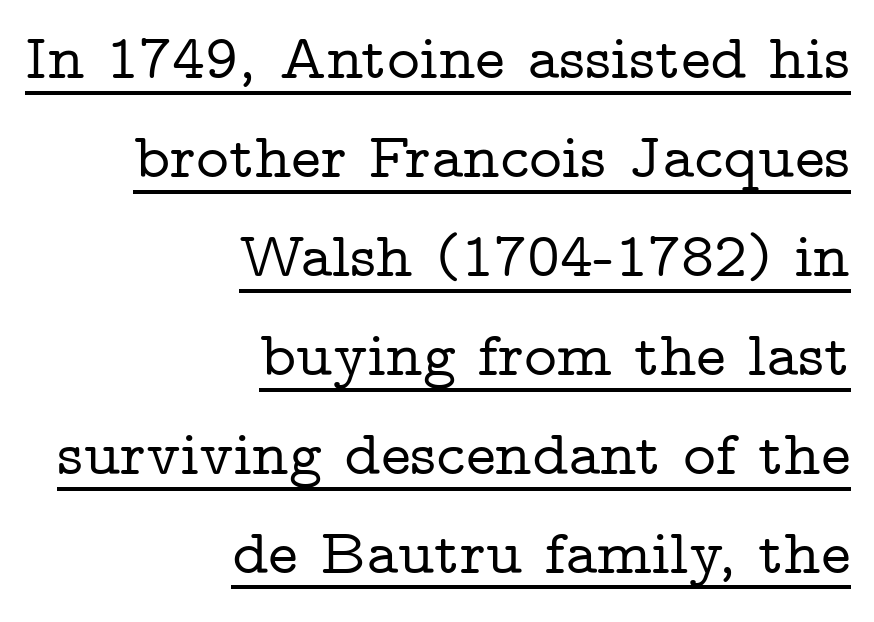
The image shows 63 px wide serif type, upright; set right-aligned, normal line spacing (1.57x), normal letter spacing, underlined; low stroke contrast and a medium x-height.
